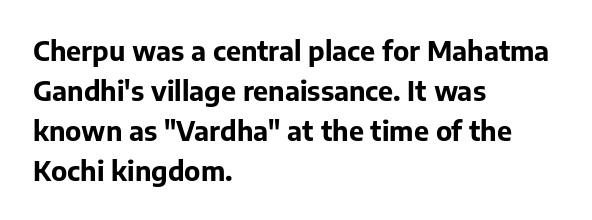
Q: Is the text bold? A: Yes.
Q: Is the text italic (slanted)? A: No, it is upright.
Q: Is the text underlined? A: No.
Q: How is the paragraph aligned? A: Left-aligned.
Q: Is the spacing between letters normal or unusually wide? A: Normal.
Q: Is the spacing between lines tight, normal or loose? A: Normal.
